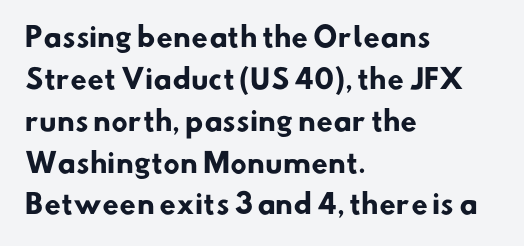
The image shows 27 px bold type; set left-aligned, normal line spacing (1.55x), normal letter spacing, not underlined.
